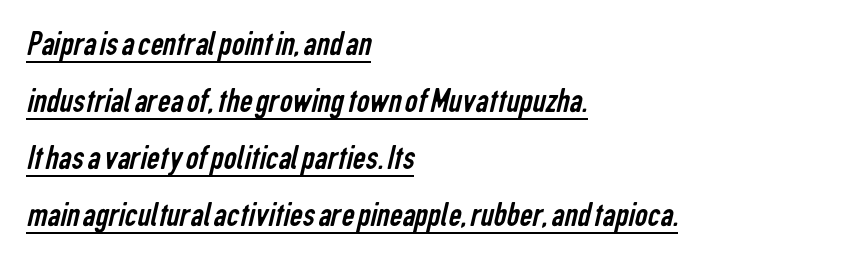
Nothing heavy about these letters — not bold at all. What's the leading like? Ordinary, nothing unusual. There is no visible air inserted between adjacent glyphs. Line beginnings align vertically; line endings do not.
